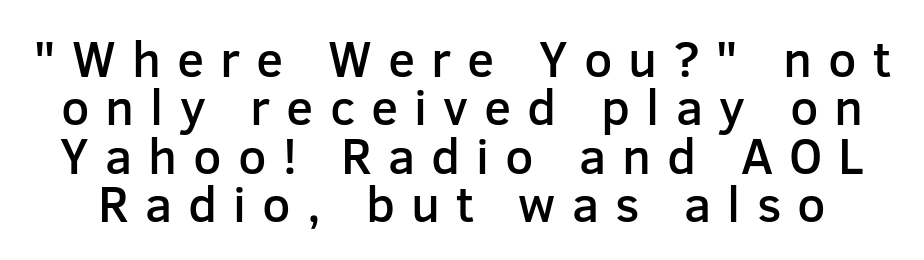
Q: Is the text bold? A: Semi-bold.
Q: Is the text italic (slanted)? A: No, it is upright.
Q: Is the typeface a serif or a sans-serif typeface? A: Sans-serif.
Q: Is the text underlined? A: No.
Q: Is the spacing between letters normal or unusually wide? A: Unusually wide.
Q: Is the spacing between lines tight, normal or loose? A: Tight.
Q: Width (condensed, normal, or wide)? A: Normal.
Q: Stroke contrast? A: Low.
Q: x-height? A: Medium.
Q: Monospaced? A: No.
